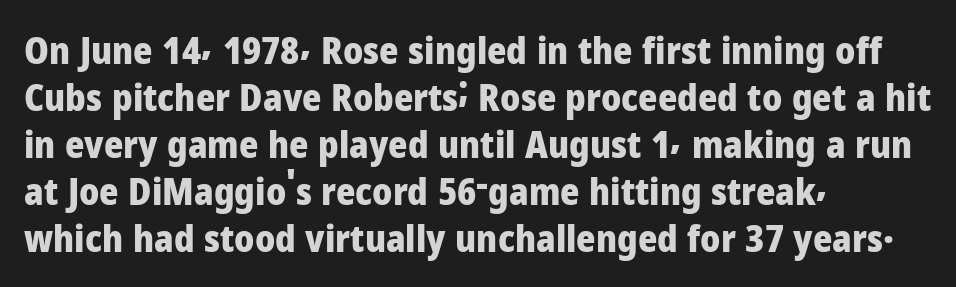
The image shows 37 px heavy sans-serif type, upright; set left-aligned, normal line spacing (1.27x), normal letter spacing, not underlined; low stroke contrast and a medium x-height.
